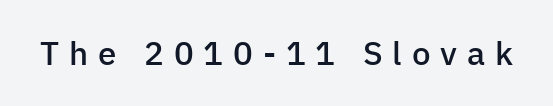
The image shows 33 px semibold sans-serif type, upright; set unusually wide letter spacing (+0.3 em), not underlined; low stroke contrast and a medium x-height.
